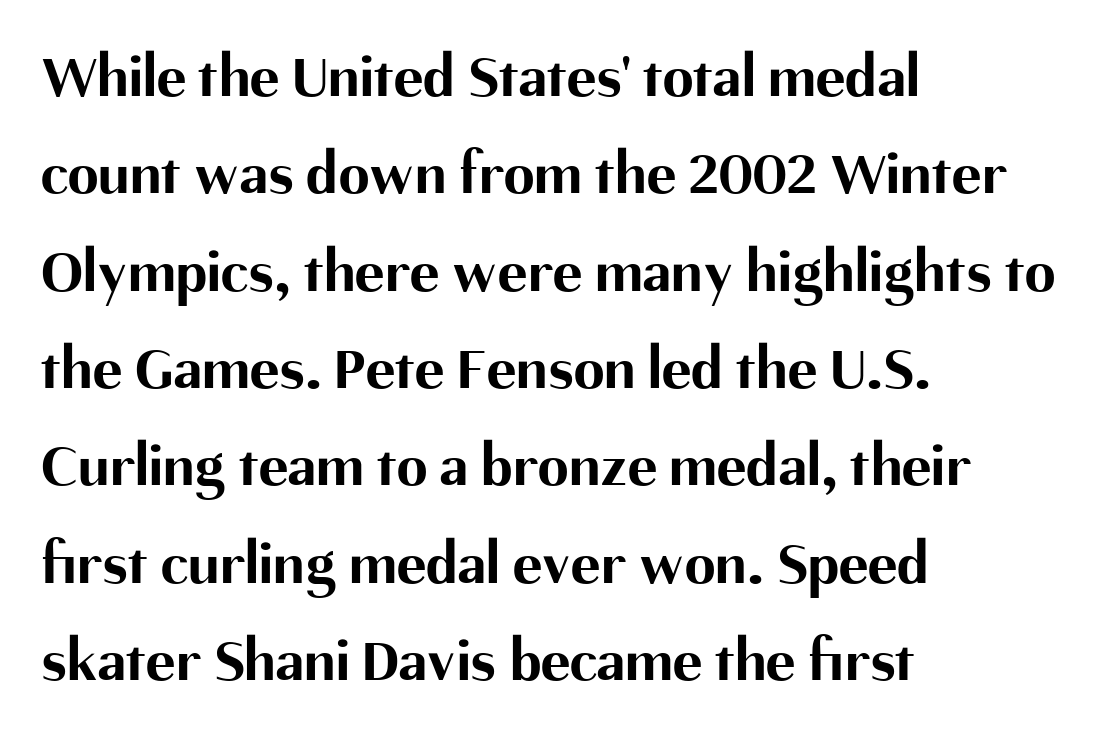
You could call the tracking neutral — neither tight nor loose. A dark, heavy texture on the line: the type is bold. Classification — sans serif. Horizontally, the lines are justified to the leading edge only. These lines were composed using upright roman letters. The letters advance in unequal steps, a hallmark of proportional type.
